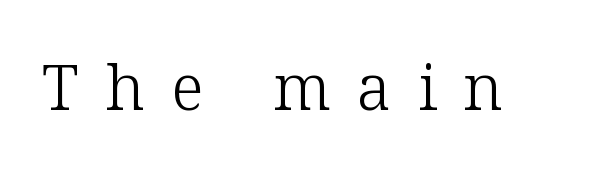
The image shows 63 px light serif type, upright; set unusually wide letter spacing (+0.42 em), not underlined; low stroke contrast and a medium x-height.
